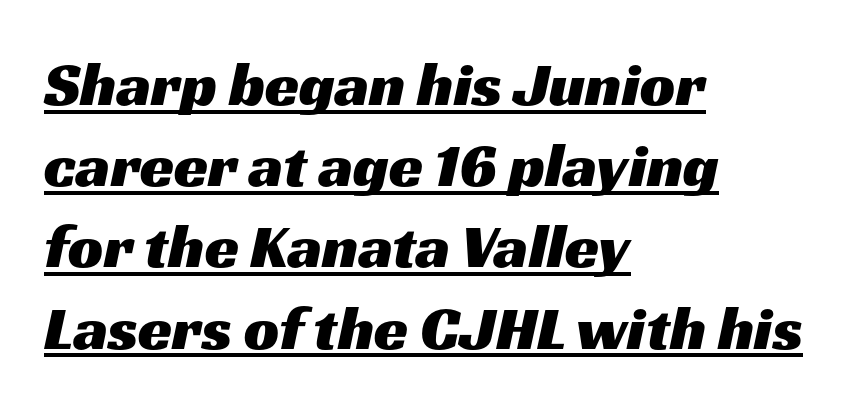
{"serif": "no", "width": "wide", "stroke_contrast": "medium", "x_height": "medium", "monospaced": "no", "underline": "yes", "align": "left", "line_spacing": "normal", "line_spacing_ratio": 1.31, "letter_spacing": "normal", "letter_spacing_em": 0.0, "glyph_px": 62}
